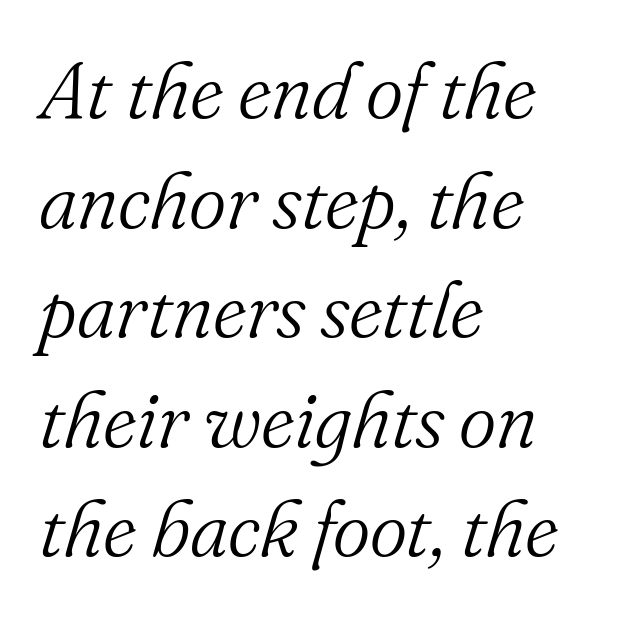
{"serif": "yes", "italic": "yes", "lean": "right", "slant_degrees": 16, "bold": "no", "weight": "light", "width": "normal", "stroke_contrast": "medium", "x_height": "small", "monospaced": "no", "underline": "no", "align": "left", "line_spacing": "normal", "line_spacing_ratio": 1.37, "letter_spacing": "normal", "letter_spacing_em": 0.0, "glyph_px": 80}
